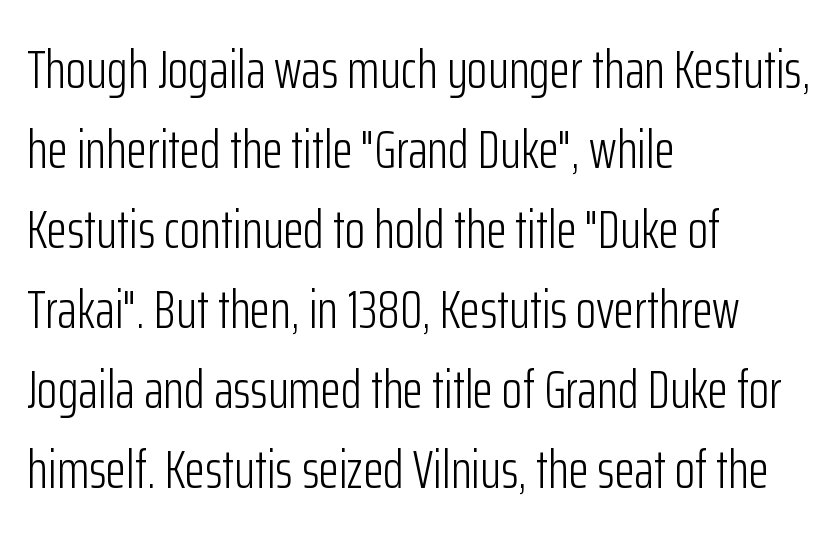
Q: Is the text bold? A: No.
Q: Is the text italic (slanted)? A: No, it is upright.
Q: Is the typeface a serif or a sans-serif typeface? A: Sans-serif.
Q: Is the text underlined? A: No.
Q: How is the paragraph aligned? A: Left-aligned.
Q: Is the spacing between letters normal or unusually wide? A: Normal.
Q: Is the spacing between lines tight, normal or loose? A: Normal.
Q: Width (condensed, normal, or wide)? A: Condensed.
Q: Stroke contrast? A: Low.
Q: x-height? A: Medium.
Q: Monospaced? A: No.
